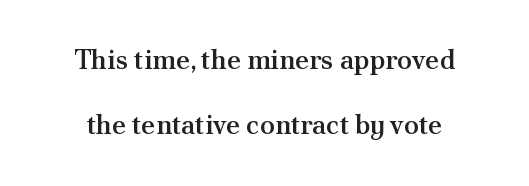
The image shows 27 px text type, upright; set loose line spacing (2.41x), normal letter spacing, not underlined.
